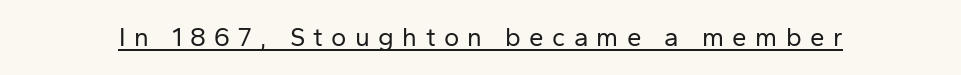
Q: Is the text bold? A: No.
Q: Is the text italic (slanted)? A: No, it is upright.
Q: Is the text underlined? A: Yes.
Q: Is the spacing between letters normal or unusually wide? A: Unusually wide.
